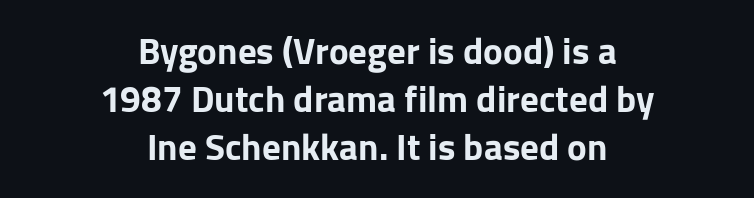
Q: Is the text bold? A: Yes.
Q: Is the text italic (slanted)? A: No, it is upright.
Q: Is the typeface a serif or a sans-serif typeface? A: Sans-serif.
Q: Is the text underlined? A: No.
Q: How is the paragraph aligned? A: Centered.
Q: Is the spacing between letters normal or unusually wide? A: Normal.
Q: Is the spacing between lines tight, normal or loose? A: Normal.
Q: Width (condensed, normal, or wide)? A: Normal.
Q: Stroke contrast? A: Low.
Q: x-height? A: Medium.
Q: Monospaced? A: No.
